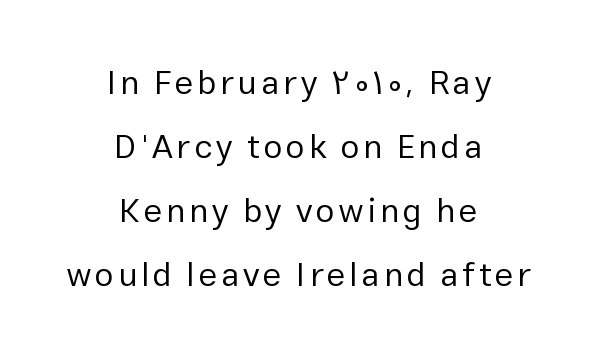
Italic? Not at all — the glyphs are vertical. Type without underlining. Is this a fixed-width face? No — the glyphs have proportional, varying widths. No extra ink here — the face is not bold.
